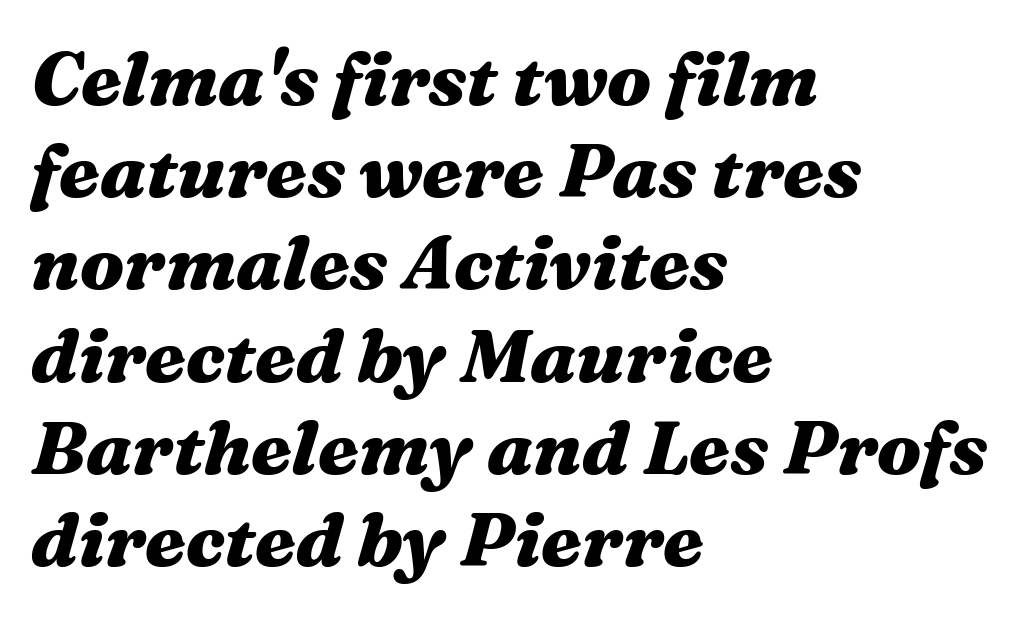
Q: Is the text bold? A: Yes.
Q: Is the text italic (slanted)? A: Yes, it leans right by about 16 degrees.
Q: Is the text underlined? A: No.
Q: How is the paragraph aligned? A: Left-aligned.
Q: Is the spacing between letters normal or unusually wide? A: Normal.
Q: Width (condensed, normal, or wide)? A: Wide.
Q: Stroke contrast? A: Medium.
Q: x-height? A: Medium.
Q: Monospaced? A: No.
